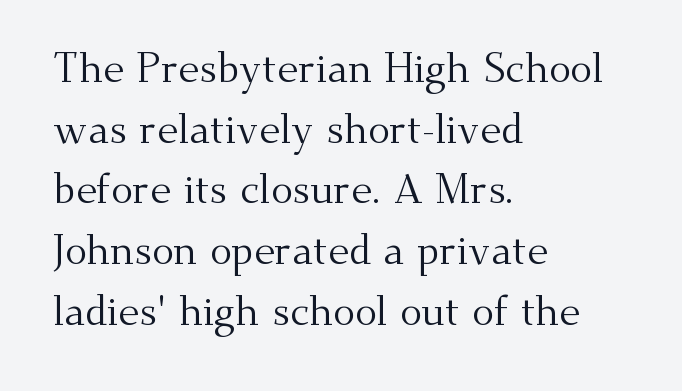
The image shows 41 px regular-weight serif type, upright; set left-aligned, normal line spacing (1.48x), normal letter spacing, not underlined; medium stroke contrast and a small x-height.
